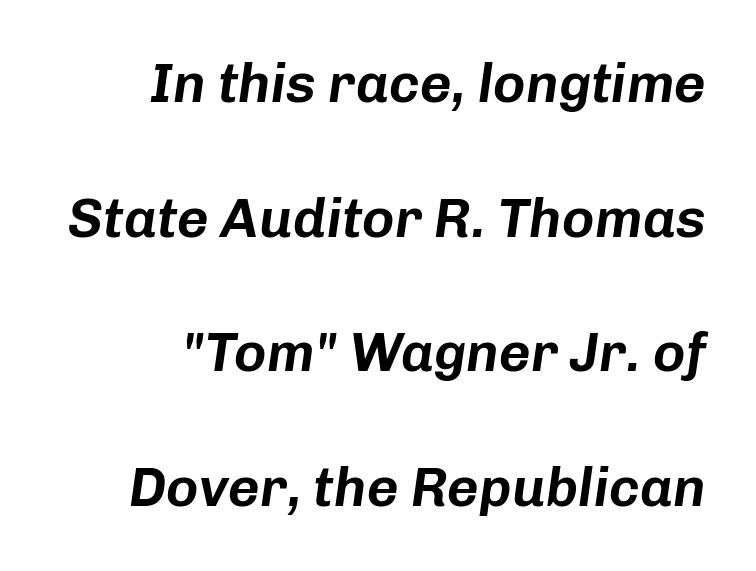
{"italic": "yes", "lean": "right", "slant_degrees": 8, "width": "normal", "stroke_contrast": "low", "x_height": "medium", "monospaced": "no", "underline": "no", "align": "right", "line_spacing": "loose", "line_spacing_ratio": 2.45, "letter_spacing": "normal", "letter_spacing_em": 0.0, "glyph_px": 55}
